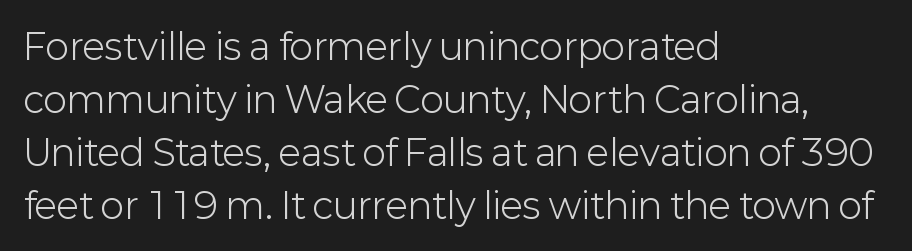
Nothing unusual about the tracking: characters are spaced as the font intends. This sample uses an upright cut, with every glyph sitting square on the baseline. The weight tops out at a normal text grade. Quick note: interline space is typical. These lines are rendered in a variable-pitch font.
